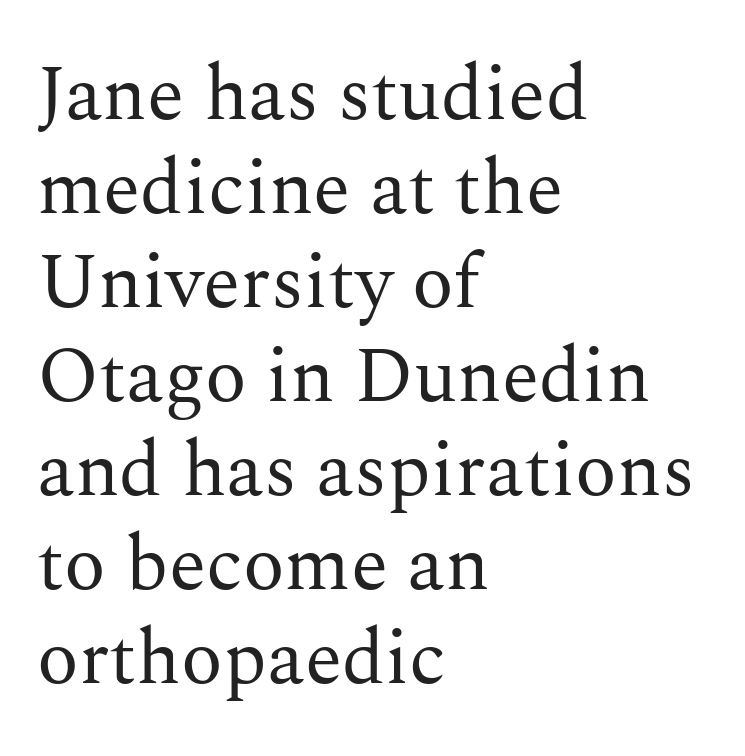
Just letters on the line, the space beneath them empty. Examine the stroke ends and you'll spot serifs. Each line starts at the same left margin while the right side varies. Is the letter spacing exaggerated? No — it looks like the ordinary default. Varying glyph widths throughout — classic text-font behaviour.
